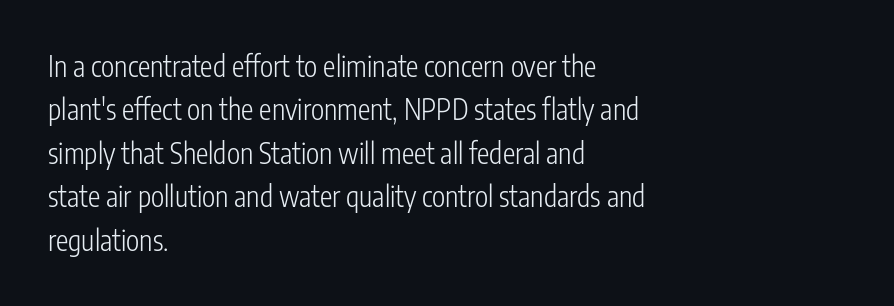
The image shows 28 px light, condensed sans-serif type, upright; set left-aligned, normal line spacing (1.55x), normal letter spacing, not underlined; low stroke contrast and a medium x-height.
